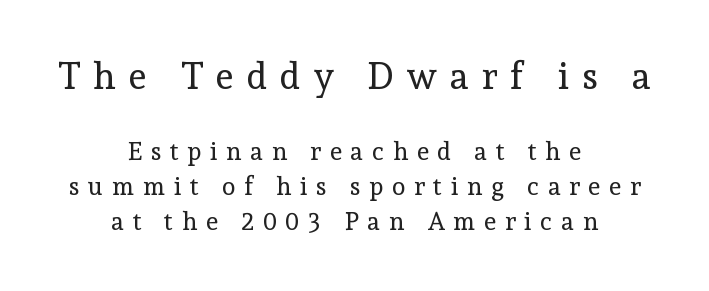
Q: Is the text bold? A: No.
Q: Is the text italic (slanted)? A: No, it is upright.
Q: Is the typeface a serif or a sans-serif typeface? A: Serif.
Q: Is the text underlined? A: No.
Q: How is the paragraph aligned? A: Centered.
Q: Is the spacing between letters normal or unusually wide? A: Unusually wide.
Q: Is the spacing between lines tight, normal or loose? A: Normal.
Q: Which block of text is set in a larger size, the first (top) or the second (bottom)? A: The first (top) one.
Q: Width (condensed, normal, or wide)? A: Normal.
Q: x-height? A: Medium.
Q: Monospaced? A: No.
